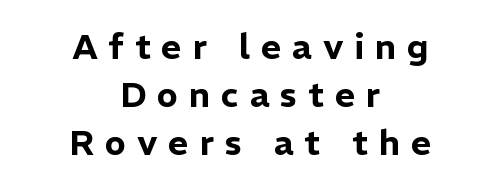
The block of text has a typical density, with ordinary space between rows. The letters advance in unequal steps, a hallmark of proportional type. Spacing between characters has been opened up far beyond the box default. The designer went with a sans here, leaving each stem footless. Does the copy run flush right? No — it is centered line by line.
